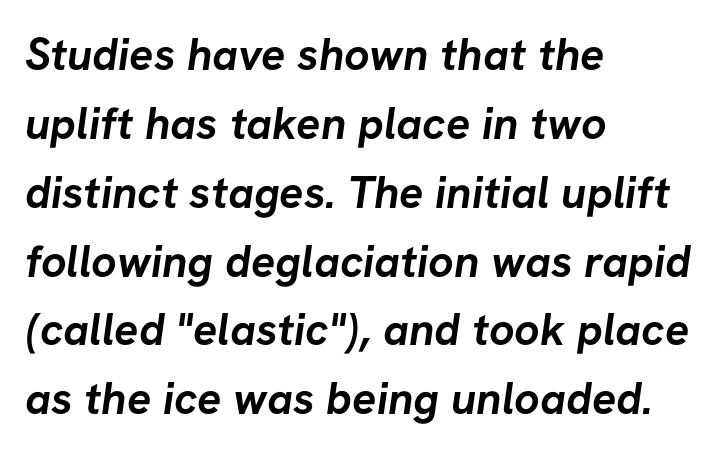
{"serif": "no", "bold": "yes", "weight": "semibold", "width": "normal", "stroke_contrast": "low", "x_height": "medium", "monospaced": "no", "underline": "no", "align": "left", "line_spacing": "normal", "line_spacing_ratio": 1.53, "letter_spacing": "normal", "letter_spacing_em": 0.0, "glyph_px": 45}
